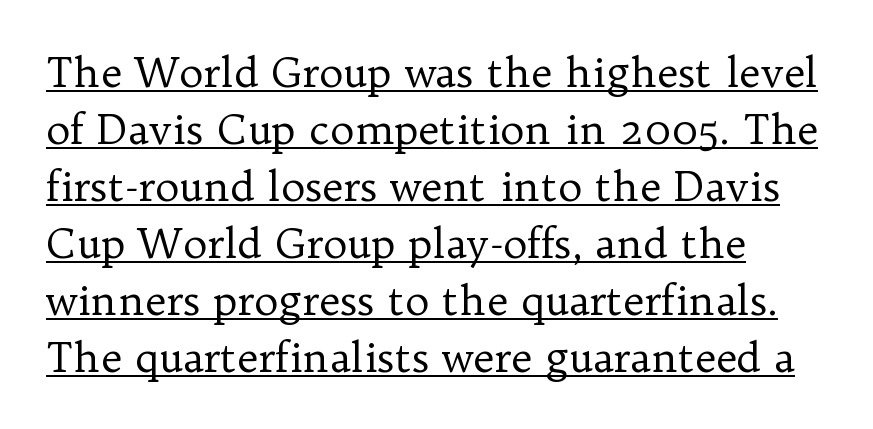
{"serif": "yes", "italic": "no", "bold": "no", "weight": "regular", "width": "normal", "stroke_contrast": "low", "x_height": "medium", "monospaced": "no", "underline": "yes", "align": "left", "line_spacing": "normal", "line_spacing_ratio": 1.39, "letter_spacing": "normal", "letter_spacing_em": 0.0, "glyph_px": 41}
